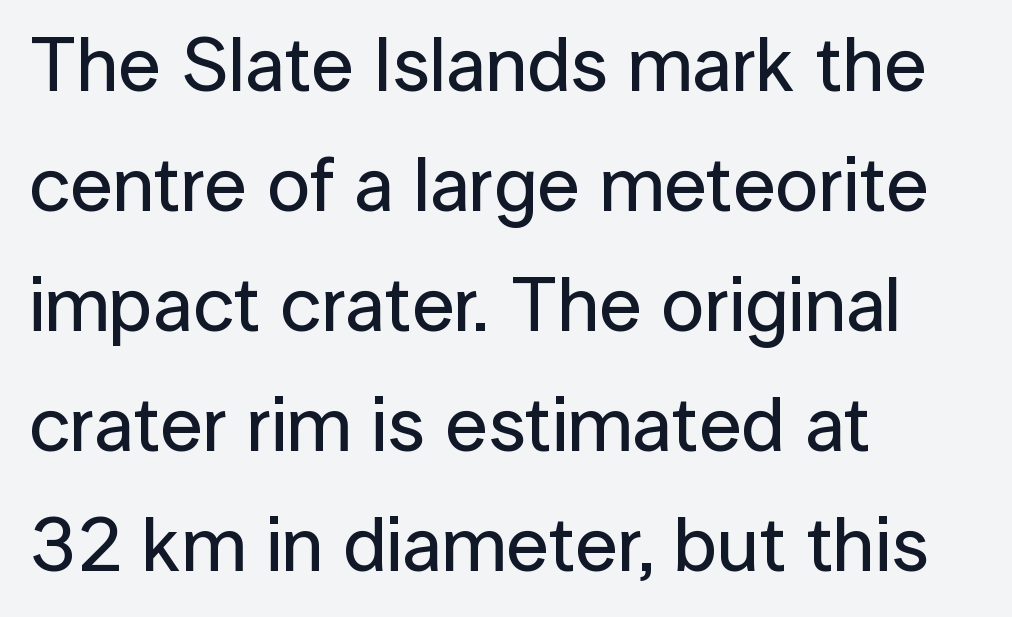
{"serif": "no", "italic": "no", "width": "normal", "stroke_contrast": "low", "x_height": "medium", "monospaced": "no", "underline": "no", "align": "left", "line_spacing": "normal", "line_spacing_ratio": 1.56, "letter_spacing": "normal", "letter_spacing_em": 0.0, "glyph_px": 77}
